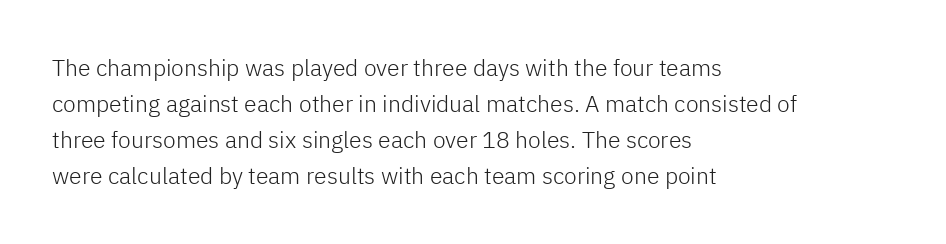
{"italic": "no", "bold": "no", "underline": "no", "align": "left", "line_spacing": "normal", "line_spacing_ratio": 1.57, "letter_spacing": "normal", "letter_spacing_em": 0.0, "glyph_px": 23}
